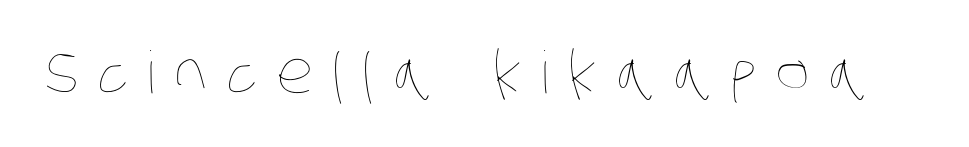
The gap between lines stays unmarked. This sample has the flowing, uneven cadence of proportional lettering. These glyphs show unthickened strokes, regular width or finer. Someone cranked the tracking dial way up on this one.
